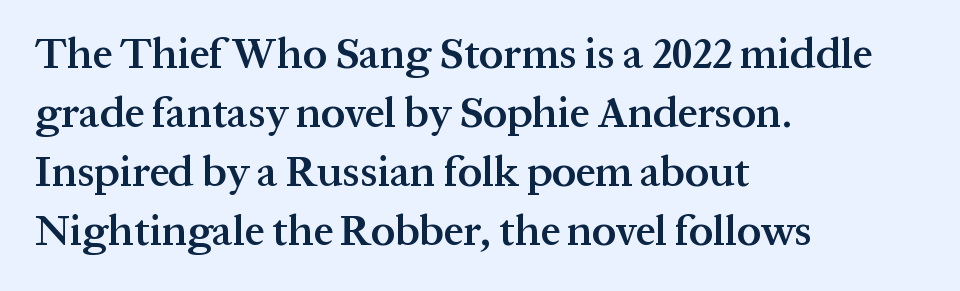
When letters stand straight like this, we call the style roman or upright. Alignment: flush left. Its strokes are somewhat broadened, the hallmark of semibold type. The rendering uses natural spacing where letterforms have individual widths.
